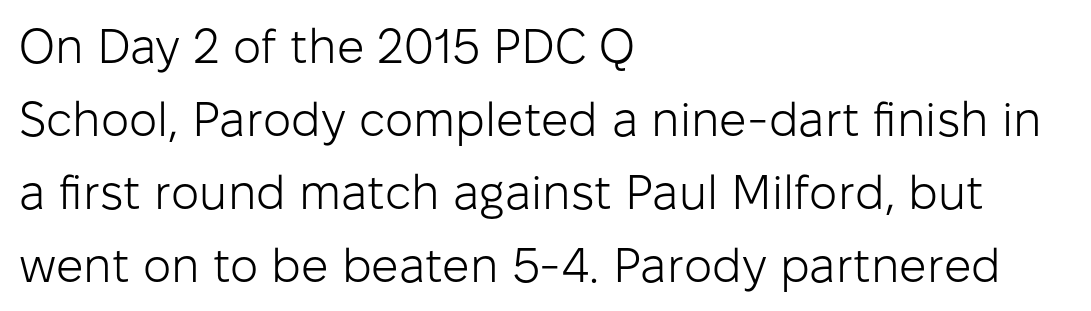
The image shows 48 px light sans-serif type, upright; set left-aligned, normal line spacing (1.52x), normal letter spacing, not underlined; low stroke contrast and a medium x-height.
